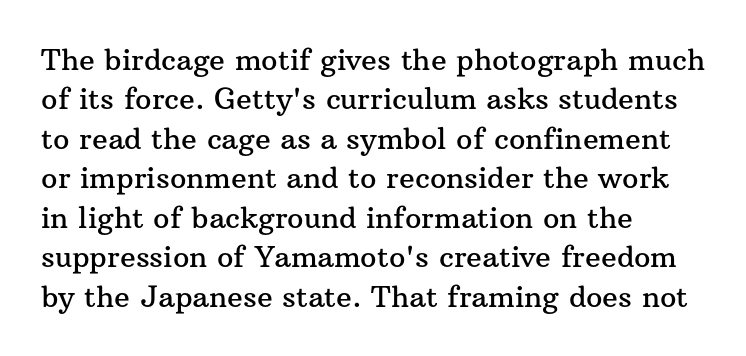
Note the varied advance widths — an 'i' is clearly narrower than an 'm'. The space directly below the letters is spotless. Unlike italic type, these characters show no tilt at all. Spacing between characters is what you'd get straight out of the box.
